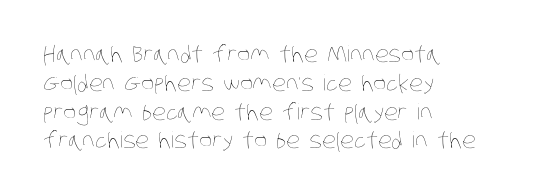
{"bold": "no", "underline": "no", "align": "left", "line_spacing": "normal", "line_spacing_ratio": 1.31, "letter_spacing": "normal", "letter_spacing_em": 0.0, "glyph_px": 22}
